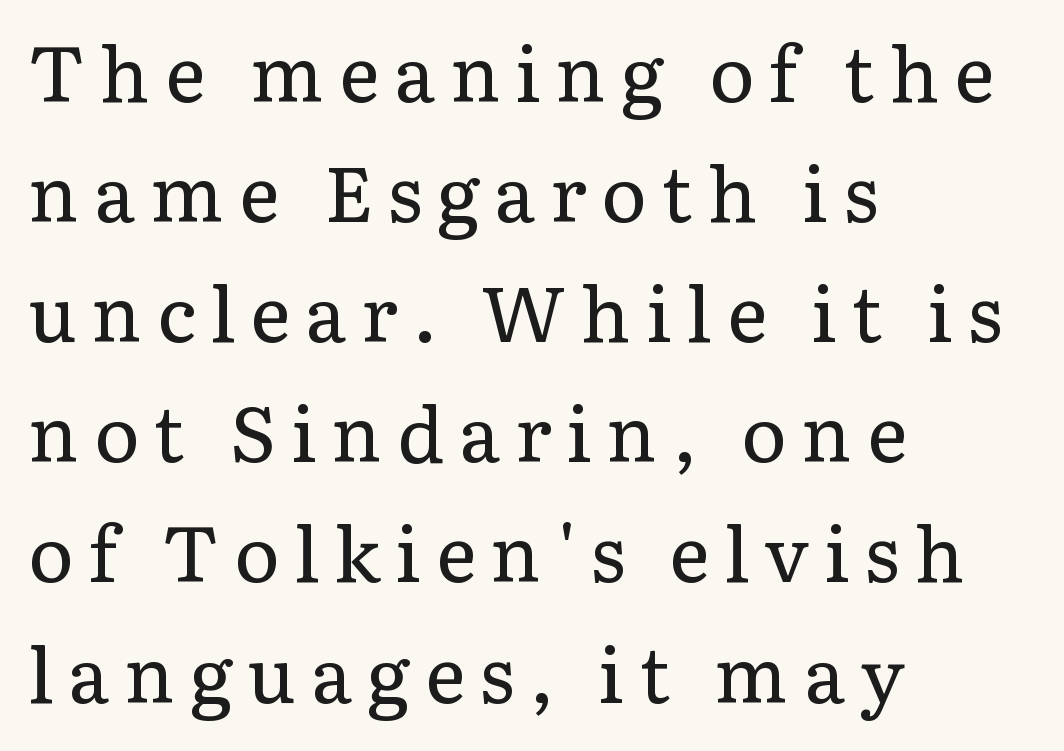
Q: Is the text bold? A: No.
Q: Is the text italic (slanted)? A: No, it is upright.
Q: Is the typeface a serif or a sans-serif typeface? A: Serif.
Q: Is the text underlined? A: No.
Q: How is the paragraph aligned? A: Left-aligned.
Q: Is the spacing between lines tight, normal or loose? A: Normal.
Q: Width (condensed, normal, or wide)? A: Normal.
Q: Stroke contrast? A: Low.
Q: x-height? A: Medium.
Q: Monospaced? A: No.
